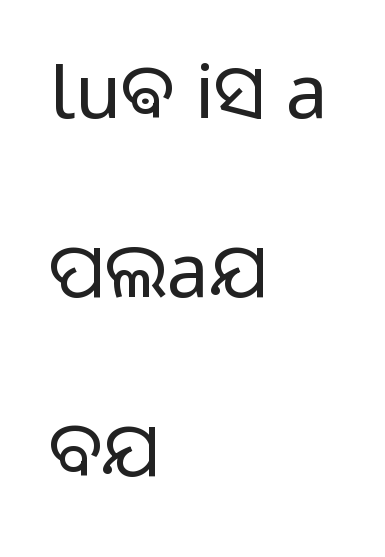
Q: Is the text bold? A: No.
Q: Is the text italic (slanted)? A: No, it is upright.
Q: Is the typeface a serif or a sans-serif typeface? A: Sans-serif.
Q: Is the text underlined? A: No.
Q: How is the paragraph aligned? A: Left-aligned.
Q: Is the spacing between letters normal or unusually wide? A: Normal.
Q: Is the spacing between lines tight, normal or loose? A: Loose.
Q: Width (condensed, normal, or wide)? A: Normal.
Q: Stroke contrast? A: Low.
Q: x-height? A: Medium.
Q: Monospaced? A: No.
